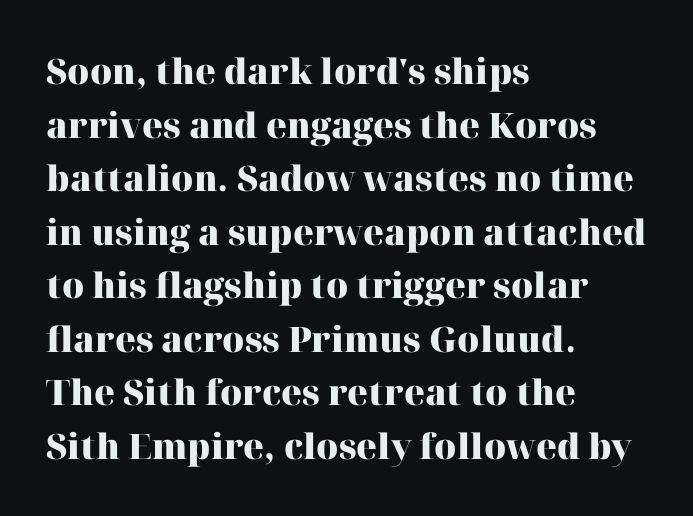
{"serif": "yes", "italic": "no", "bold": "yes", "weight": "heavy", "width": "normal", "stroke_contrast": "high", "x_height": "medium", "monospaced": "no", "underline": "no", "align": "left", "line_spacing": "normal", "line_spacing_ratio": 1.53, "letter_spacing": "normal", "letter_spacing_em": 0.0, "glyph_px": 35}
